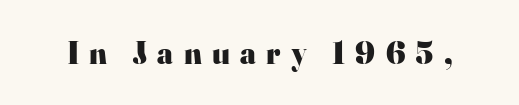
The image shows 32 px heavy serif type, upright; set unusually wide letter spacing (+0.32 em), not underlined; high stroke contrast and a small x-height.
